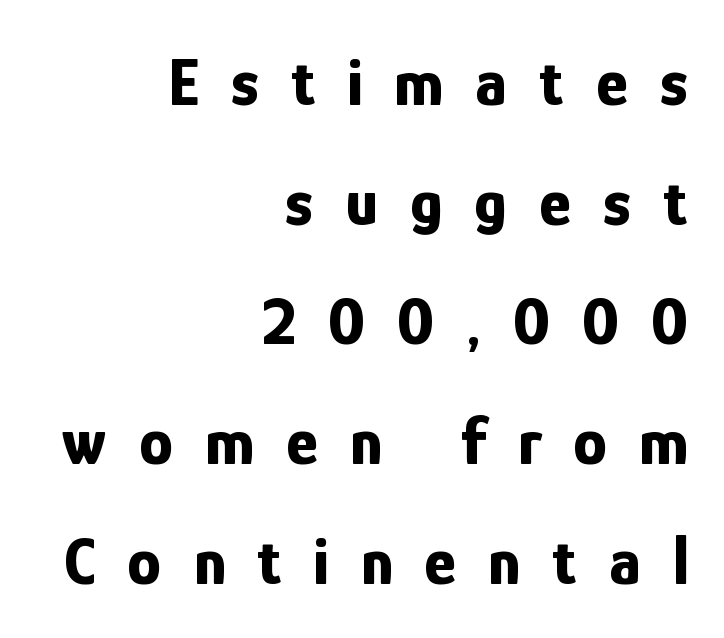
Each line ends at the same right margin while the left side varies. The passage shown is typed in a proportional face where columns would drift. The typeface chosen for these lines omits serifs. The glyphs have the mass of a bold cut.
